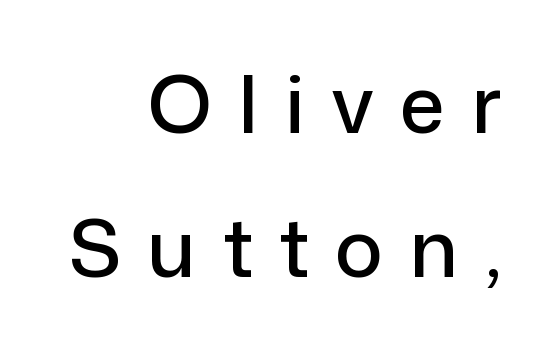
Q: Is the text italic (slanted)? A: No, it is upright.
Q: Is the typeface a serif or a sans-serif typeface? A: Sans-serif.
Q: Is the text underlined? A: No.
Q: How is the paragraph aligned? A: Right-aligned.
Q: Is the spacing between letters normal or unusually wide? A: Unusually wide.
Q: Width (condensed, normal, or wide)? A: Normal.
Q: Stroke contrast? A: Low.
Q: x-height? A: Medium.
Q: Monospaced? A: No.
